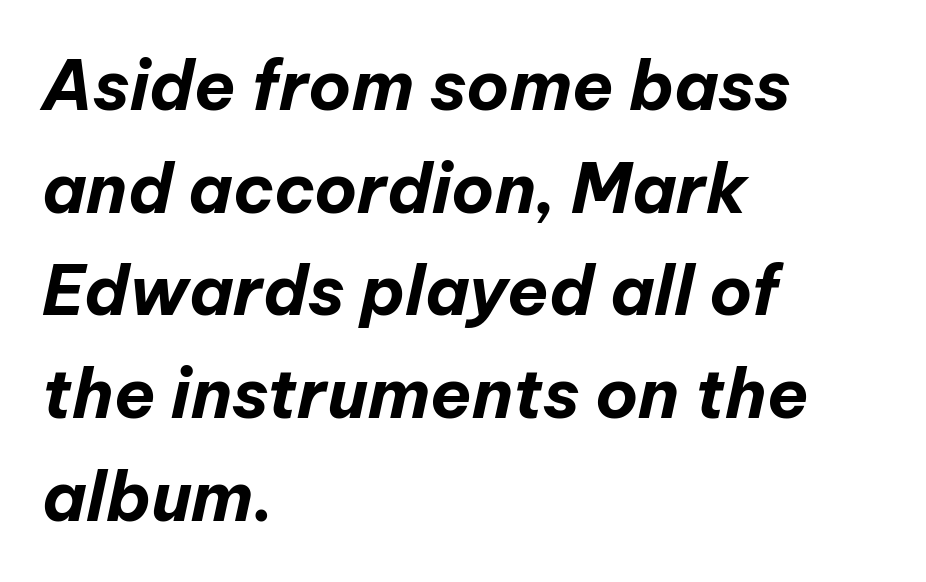
Q: Is the text bold? A: Yes.
Q: Is the text italic (slanted)? A: Yes, it leans right by about 12 degrees.
Q: Is the text underlined? A: No.
Q: How is the paragraph aligned? A: Left-aligned.
Q: Is the spacing between letters normal or unusually wide? A: Normal.
Q: Is the spacing between lines tight, normal or loose? A: Normal.
Q: Width (condensed, normal, or wide)? A: Normal.
Q: Stroke contrast? A: Low.
Q: x-height? A: Medium.
Q: Monospaced? A: No.
